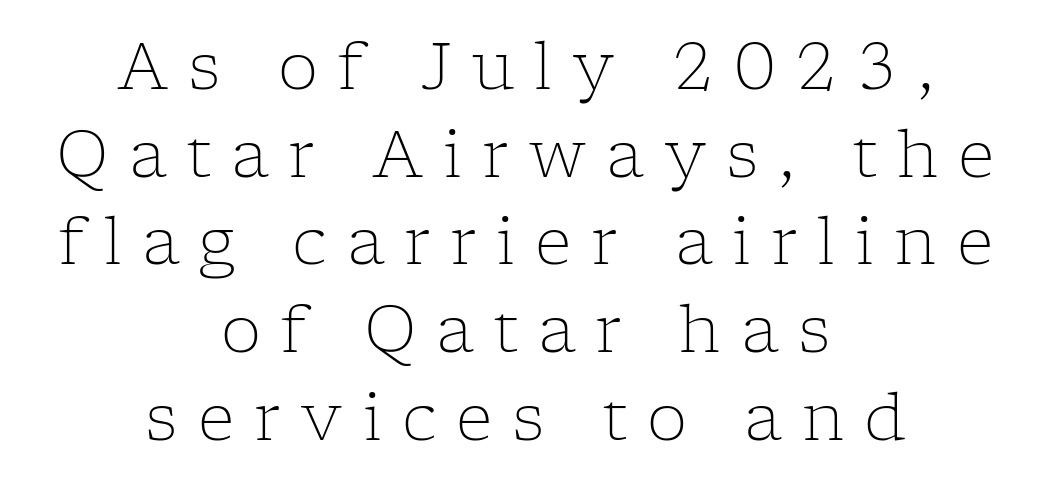
The image shows 64 px light serif type, upright; set centered, normal line spacing (1.37x), unusually wide letter spacing (+0.31 em), not underlined; low stroke contrast and a medium x-height.
